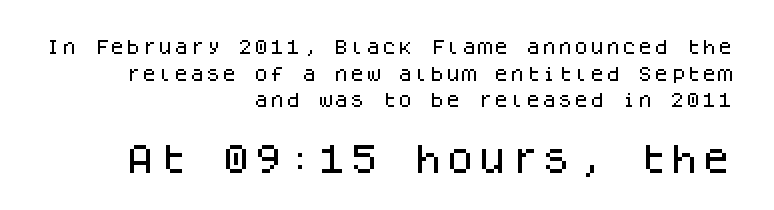
{"serif": "no", "italic": "no", "width": "normal", "stroke_contrast": "low", "x_height": "large", "monospaced": "yes", "underline": "no", "align": "right", "line_spacing": "normal", "line_spacing_ratio": 1.66, "letter_spacing": "normal", "letter_spacing_em": 0.0, "larger_block": "second", "size_ratio": 2.0, "glyph_px": 32}
